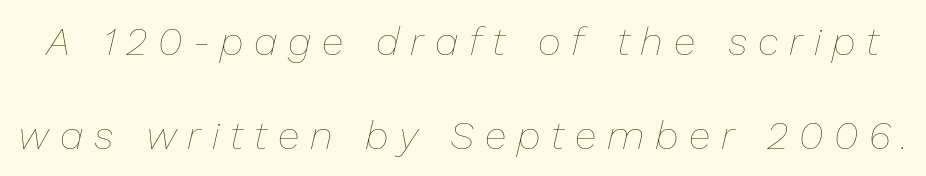
The image shows 40 px thin type, italic (leaning right); set loose line spacing (2.34x), unusually wide letter spacing (+0.27 em), not underlined; low stroke contrast and a medium x-height.
